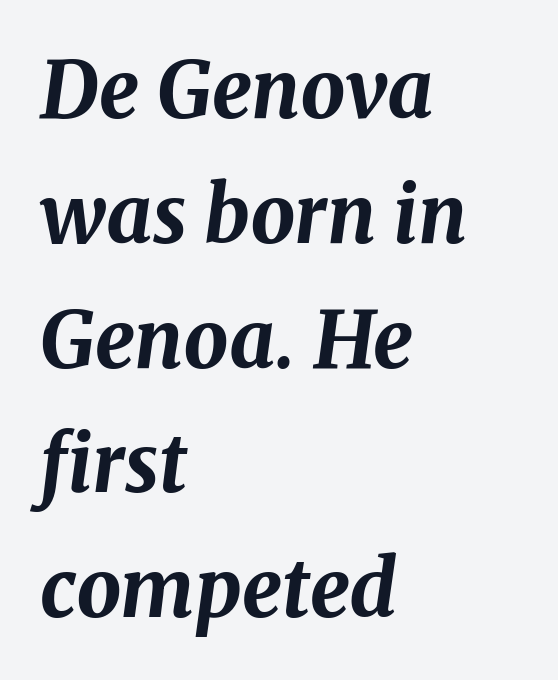
The image shows 79 px bold type, italic (leaning right); set left-aligned, normal line spacing (1.58x), normal letter spacing, not underlined; medium stroke contrast and a medium x-height.
